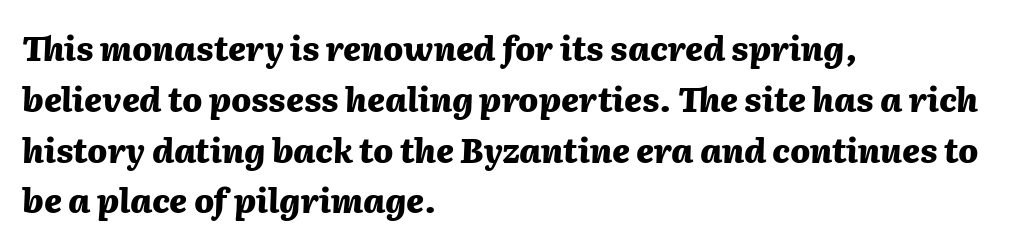
{"italic": "yes", "lean": "right", "slant_degrees": 2, "bold": "yes", "weight": "heavy", "width": "normal", "stroke_contrast": "medium", "x_height": "medium", "monospaced": "no", "underline": "no", "align": "left", "line_spacing": "normal", "line_spacing_ratio": 1.54, "letter_spacing": "normal", "letter_spacing_em": 0.0, "glyph_px": 33}
